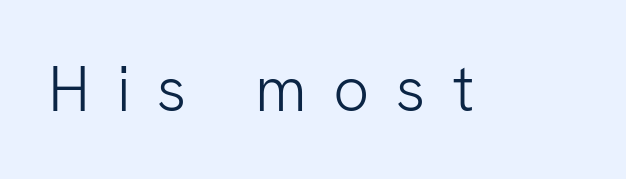
Q: Is the text bold? A: No.
Q: Is the text italic (slanted)? A: No, it is upright.
Q: Is the typeface a serif or a sans-serif typeface? A: Sans-serif.
Q: Is the text underlined? A: No.
Q: Is the spacing between letters normal or unusually wide? A: Unusually wide.
Q: Width (condensed, normal, or wide)? A: Normal.
Q: Stroke contrast? A: Low.
Q: x-height? A: Medium.
Q: Monospaced? A: No.
